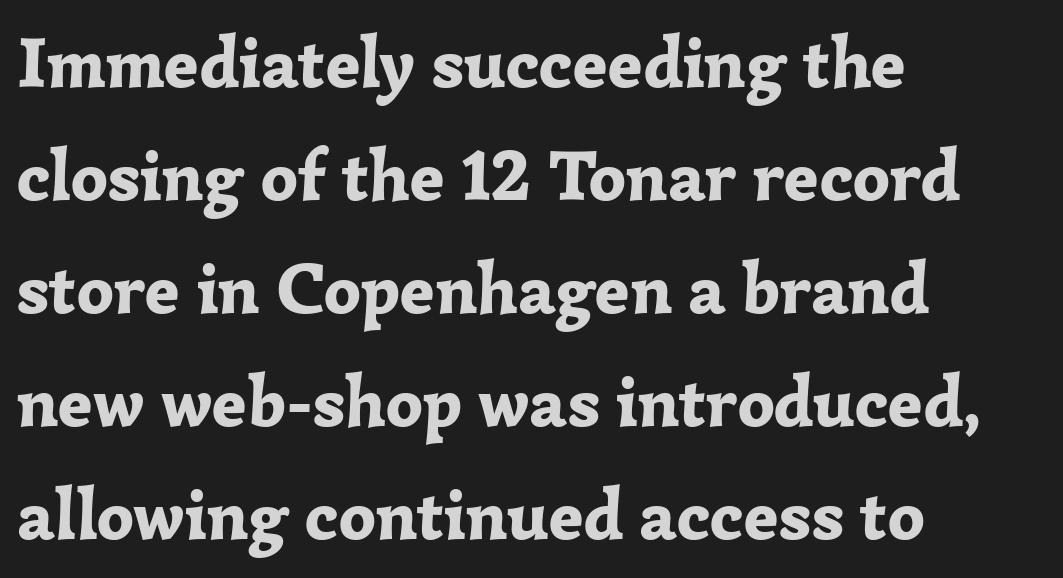
{"serif": "yes", "italic": "no", "bold": "yes", "weight": "bold", "width": "normal", "stroke_contrast": "low", "x_height": "medium", "monospaced": "no", "underline": "no", "align": "left", "line_spacing": "normal", "line_spacing_ratio": 1.57, "letter_spacing": "normal", "letter_spacing_em": 0.0, "glyph_px": 72}
